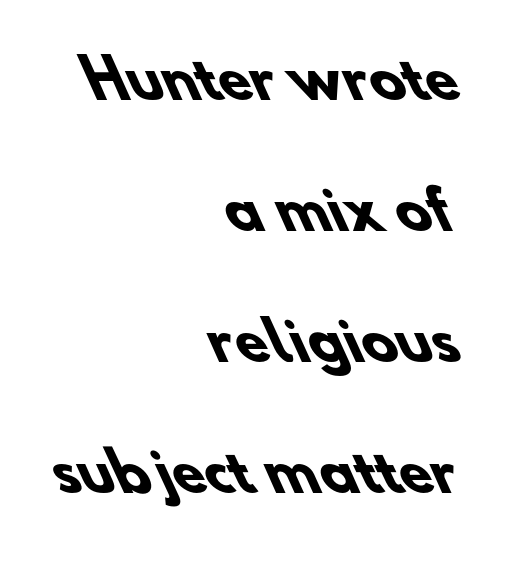
The image shows 53 px heavy sans-serif type; set right-aligned, loose line spacing (2.47x), normal letter spacing, not underlined; low stroke contrast and a small x-height.
